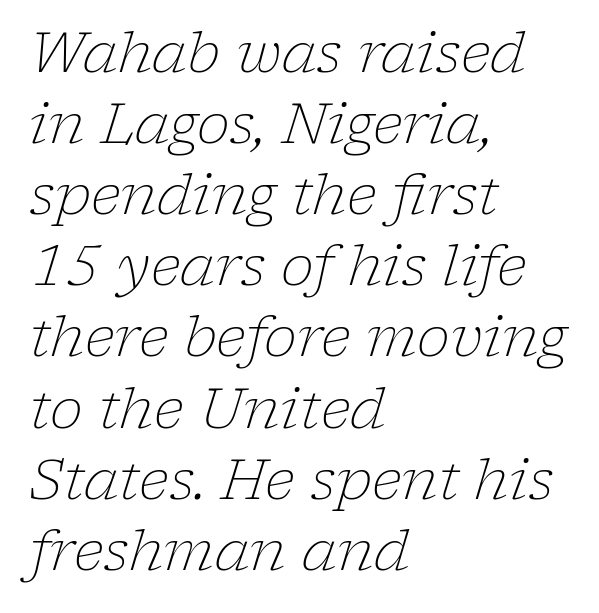
On a weight scale, this lands at 450 or below. Line beginnings align vertically; line endings do not. Typographically, this falls in the serif category. Check under the words: just untouched page.
